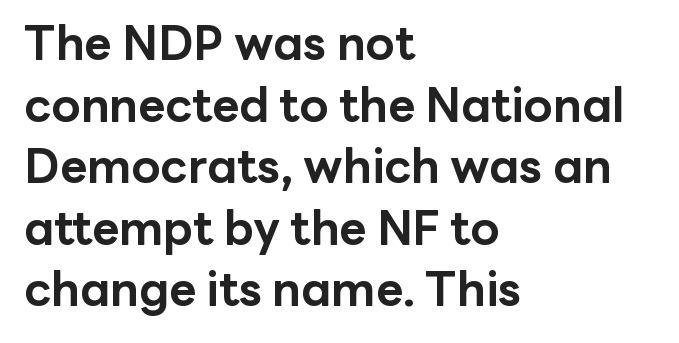
{"serif": "no", "italic": "no", "bold": "yes", "weight": "bold", "width": "normal", "stroke_contrast": "low", "x_height": "medium", "monospaced": "no", "underline": "no", "align": "left", "line_spacing": "normal", "line_spacing_ratio": 1.31, "letter_spacing": "normal", "letter_spacing_em": 0.0, "glyph_px": 47}
